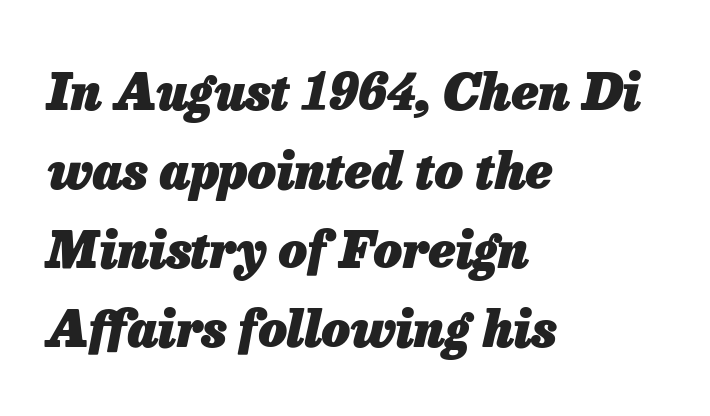
{"italic": "yes", "lean": "right", "slant_degrees": 13, "bold": "yes", "weight": "heavy", "width": "normal", "stroke_contrast": "low", "x_height": "medium", "monospaced": "no", "underline": "no", "align": "left", "line_spacing": "normal", "line_spacing_ratio": 1.58, "letter_spacing": "normal", "letter_spacing_em": 0.0, "glyph_px": 50}
